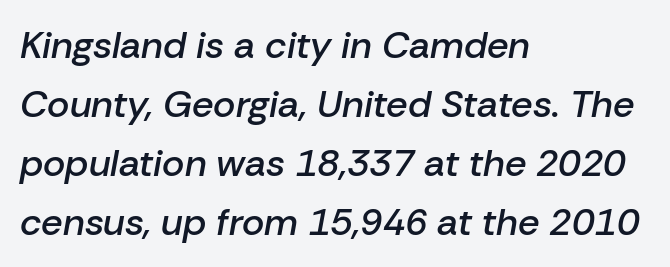
Do the characters align in a grid? No, the font is proportional. Reading down the column, the eye jumps a familiar distance to each next line. Slant detected: the letters are inclined. Honestly, there is no underline to notice here at all. Here the glyphs are tracked normally, forming tight word shapes.
